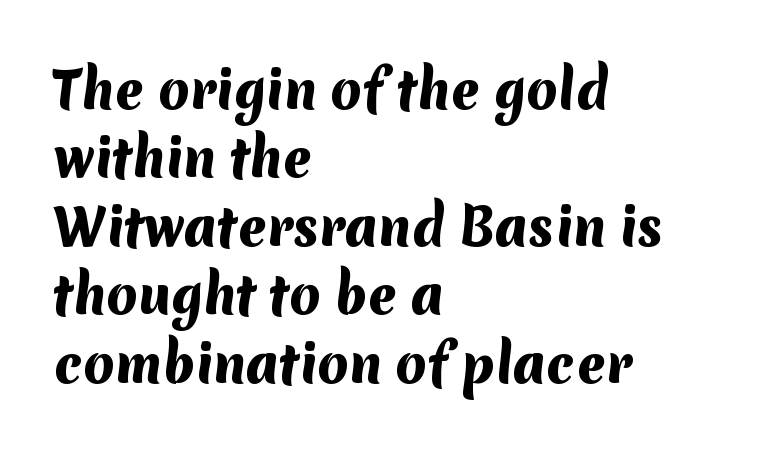
Q: Is the text bold? A: Yes.
Q: Is the typeface a serif or a sans-serif typeface? A: Sans-serif.
Q: Is the text underlined? A: No.
Q: How is the paragraph aligned? A: Left-aligned.
Q: Is the spacing between letters normal or unusually wide? A: Normal.
Q: Is the spacing between lines tight, normal or loose? A: Normal.
Q: Width (condensed, normal, or wide)? A: Normal.
Q: Stroke contrast? A: Medium.
Q: x-height? A: Medium.
Q: Monospaced? A: No.
